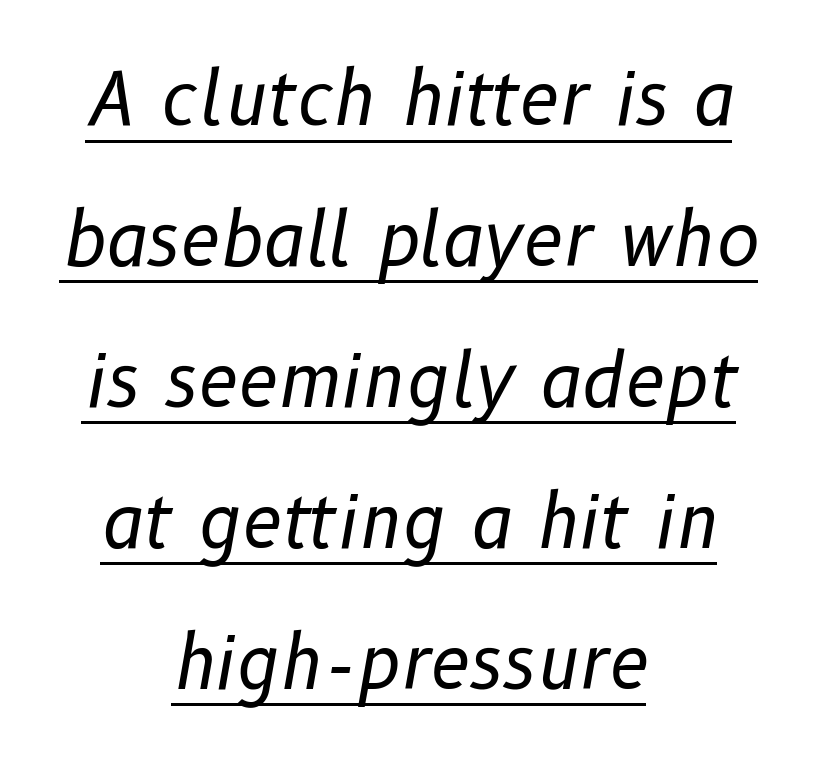
The image shows 73 px regular-weight type, italic (leaning right); set centered, loose line spacing (1.93x), normal letter spacing, underlined; low stroke contrast and a medium x-height.
